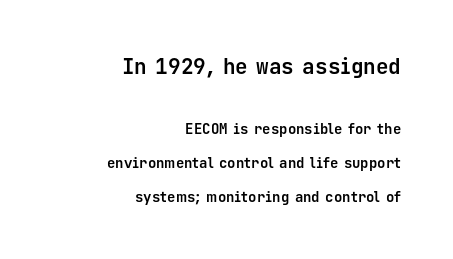
{"italic": "no", "bold": "yes", "underline": "no", "align": "right", "line_spacing": "loose", "line_spacing_ratio": 2.41, "letter_spacing": "normal", "letter_spacing_em": 0.0, "larger_block": "first", "size_ratio": 1.5, "glyph_px": 21}
